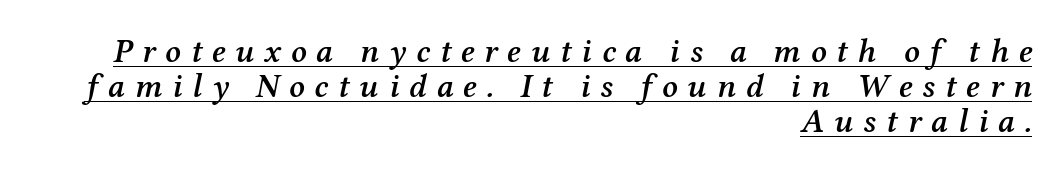
{"serif": "yes", "italic": "yes", "lean": "right", "slant_degrees": 12, "bold": "semi", "weight": "semibold", "width": "normal", "stroke_contrast": "medium", "x_height": "medium", "monospaced": "no", "underline": "yes", "align": "right", "line_spacing": "tight", "line_spacing_ratio": 1.06, "letter_spacing": "wide", "letter_spacing_em": 0.3, "glyph_px": 33}
